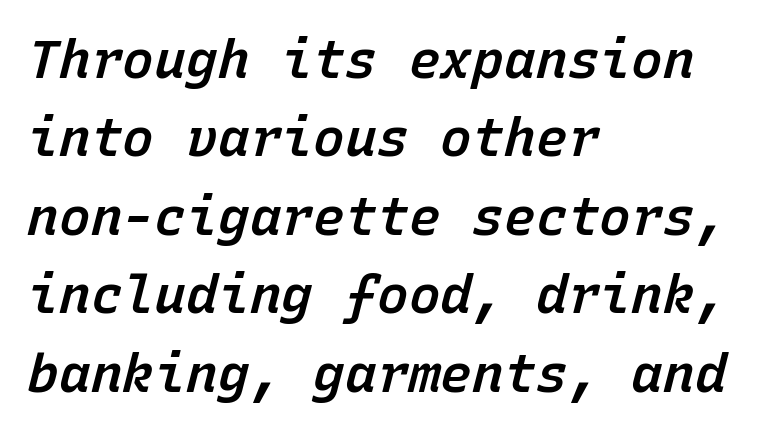
{"italic": "yes", "lean": "right", "slant_degrees": 15, "bold": "semi", "weight": "semibold", "width": "normal", "stroke_contrast": "low", "x_height": "medium", "monospaced": "yes", "underline": "no", "align": "left", "line_spacing": "normal", "line_spacing_ratio": 1.48, "letter_spacing": "normal", "letter_spacing_em": 0.0, "glyph_px": 53}
